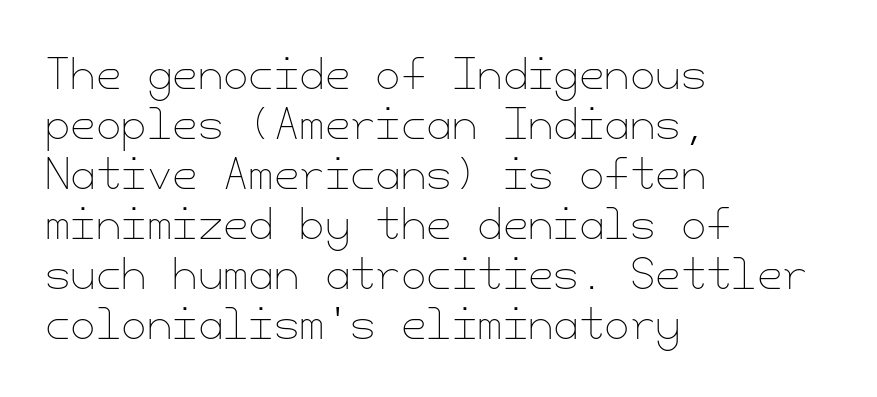
The image shows 41 px thin type, upright; set left-aligned, line spacing 1.22x, normal letter spacing, not underlined; low stroke contrast and a small x-height.
